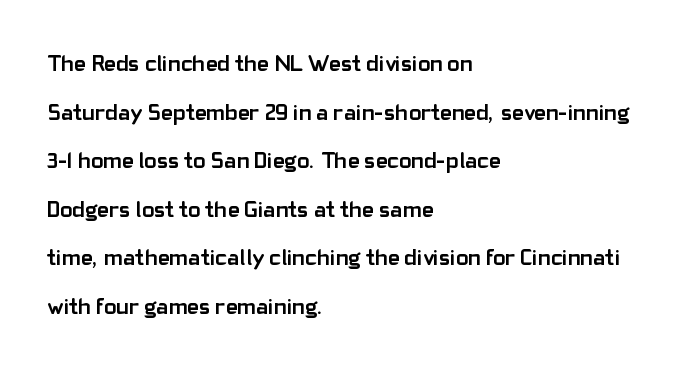
Q: Is the text bold? A: Yes.
Q: Is the text italic (slanted)? A: No, it is upright.
Q: Is the text underlined? A: No.
Q: How is the paragraph aligned? A: Left-aligned.
Q: Is the spacing between letters normal or unusually wide? A: Normal.
Q: Is the spacing between lines tight, normal or loose? A: Loose.
